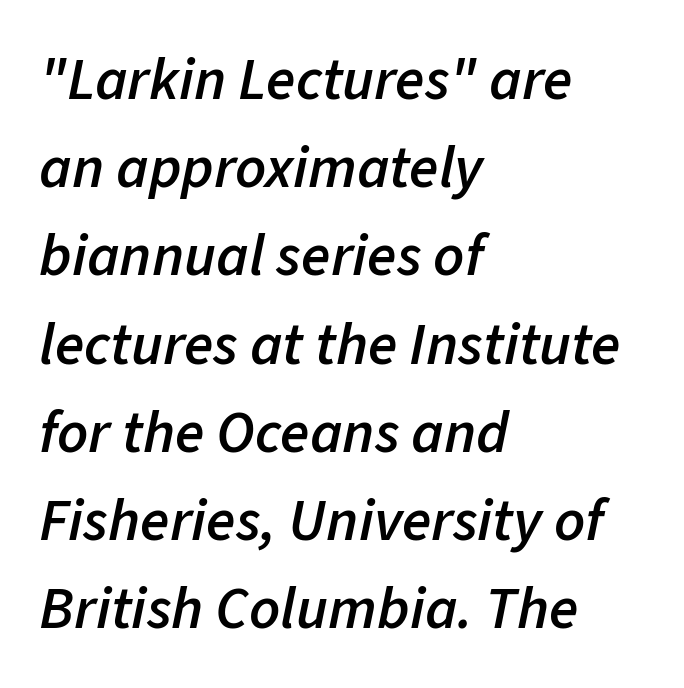
{"italic": "yes", "lean": "right", "slant_degrees": 11, "bold": "semi", "weight": "semibold", "width": "normal", "stroke_contrast": "low", "x_height": "medium", "monospaced": "no", "underline": "no", "align": "left", "line_spacing": "normal", "line_spacing_ratio": 1.47, "letter_spacing": "normal", "letter_spacing_em": 0.0, "glyph_px": 60}
